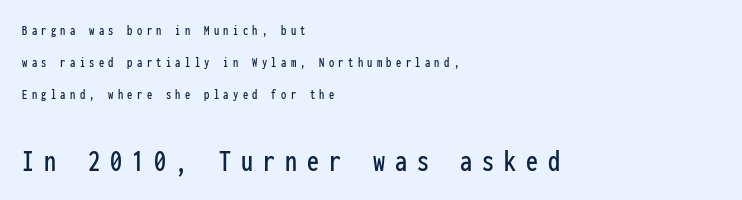
Q: Is the text italic (slanted)? A: No, it is upright.
Q: Is the typeface a serif or a sans-serif typeface? A: Sans-serif.
Q: Is the text underlined? A: No.
Q: How is the paragraph aligned? A: Left-aligned.
Q: Is the spacing between letters normal or unusually wide? A: Unusually wide.
Q: Is the spacing between lines tight, normal or loose? A: Loose.
Q: Which block of text is set in a larger size, the first (top) or the second (bottom)? A: The second (bottom) one.
Q: Width (condensed, normal, or wide)? A: Condensed.
Q: Stroke contrast? A: Low.
Q: x-height? A: Medium.
Q: Monospaced? A: Yes.
